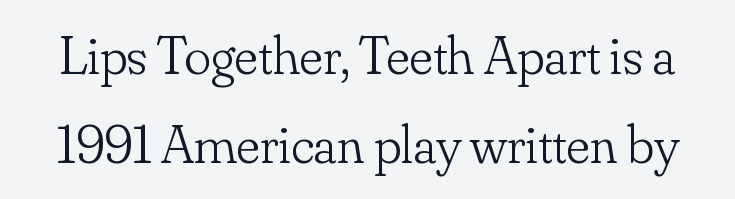
The typeface chosen for these lines features serifs. Underline: absent. Compared with typical paragraphs, the rows here are spaced about the same. The tracking reads as untouched default to a designer's eye.
